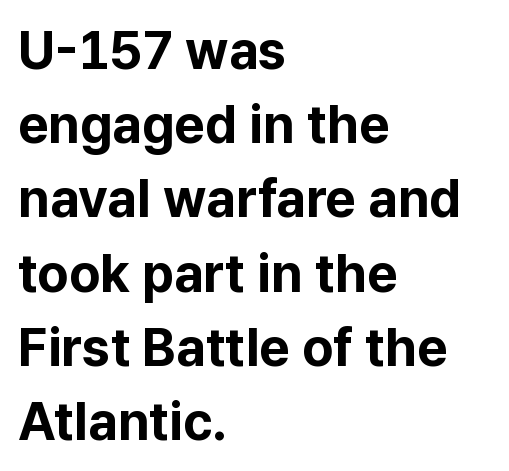
The face used here is rendered with its standard letterfit. Underline: absent. In terms of leading, this rendering sits right in the middle. The rag falls on the right side of this text block.
